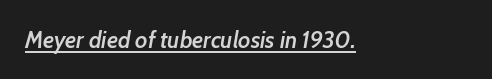
{"italic": "yes", "lean": "right", "slant_degrees": 7, "bold": "semi", "underline": "yes", "align": "left", "letter_spacing": "normal", "letter_spacing_em": 0.0, "glyph_px": 23}
